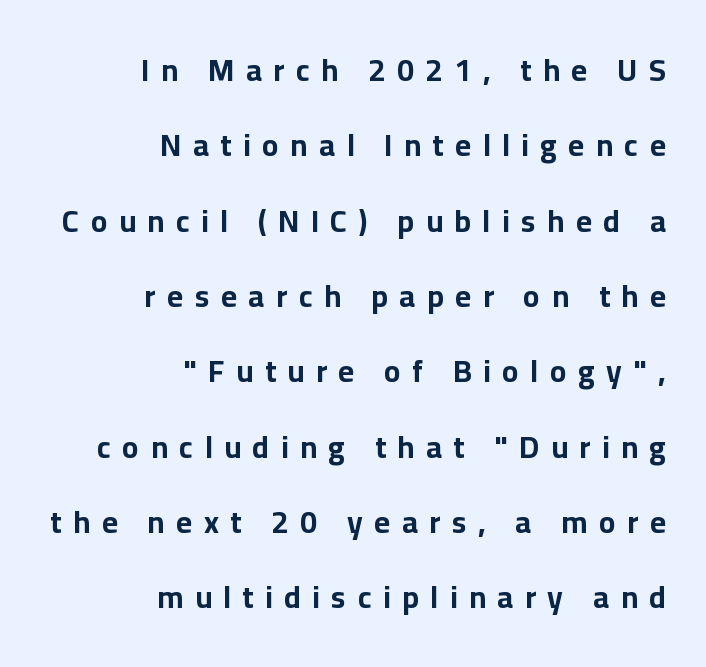
Spacing verdict: proportional, widths tailored to each character. Tall strokes in this sample are plumb rather than angled. Plenty of ink on the page — the face is bold. Observe the absence of serifs on each vertical stroke in this sample. These lines stack with their right ends in a neat column. Rule under the text: the space is simply empty.
